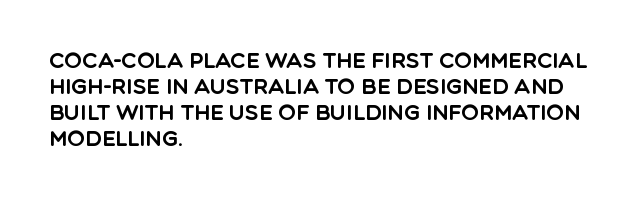
The typesetter chose a ragged-right arrangement here. The type sits square on the baseline with zero lean. There is no visible air inserted between adjacent glyphs. Has an underline been added? It has not.
